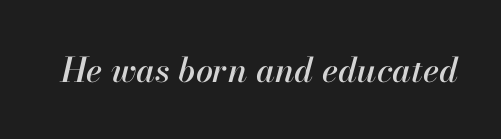
Q: Is the text italic (slanted)? A: Yes, it leans right by about 13 degrees.
Q: Is the text underlined? A: No.
Q: Is the spacing between letters normal or unusually wide? A: Normal.
Q: Width (condensed, normal, or wide)? A: Normal.
Q: Stroke contrast? A: High.
Q: x-height? A: Small.
Q: Monospaced? A: No.
